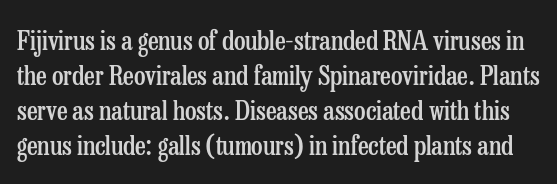
Q: Is the text bold? A: Semi-bold.
Q: Is the text italic (slanted)? A: No, it is upright.
Q: Is the text underlined? A: No.
Q: Is the spacing between letters normal or unusually wide? A: Normal.
Q: Is the spacing between lines tight, normal or loose? A: Normal.
